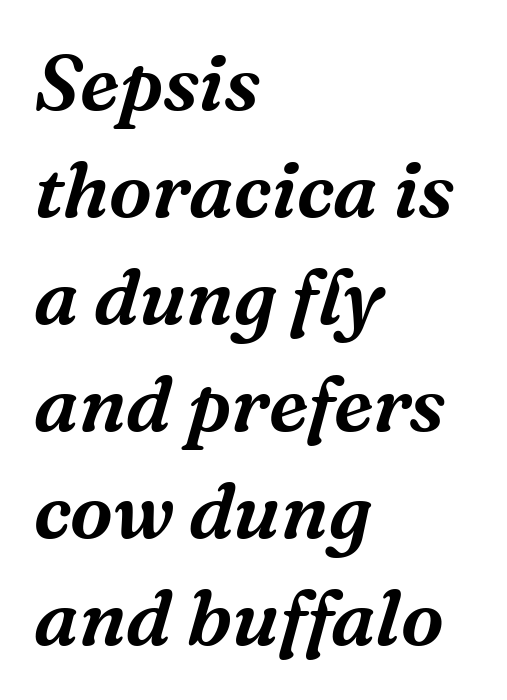
Q: Is the text italic (slanted)? A: Yes, it leans right by about 16 degrees.
Q: Is the typeface a serif or a sans-serif typeface? A: Serif.
Q: Is the text underlined? A: No.
Q: How is the paragraph aligned? A: Left-aligned.
Q: Is the spacing between letters normal or unusually wide? A: Normal.
Q: Is the spacing between lines tight, normal or loose? A: Normal.
Q: Width (condensed, normal, or wide)? A: Normal.
Q: Stroke contrast? A: Medium.
Q: x-height? A: Medium.
Q: Monospaced? A: No.
